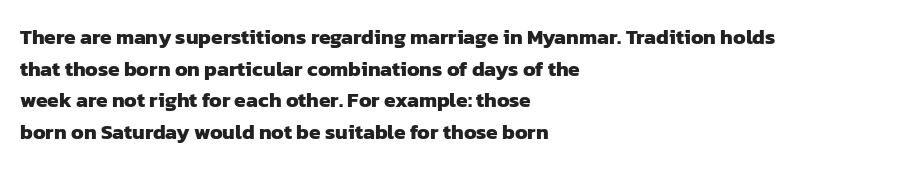
{"bold": "yes", "underline": "no", "align": "left", "line_spacing": "normal", "line_spacing_ratio": 1.51, "letter_spacing": "normal", "letter_spacing_em": 0.0, "glyph_px": 21}
